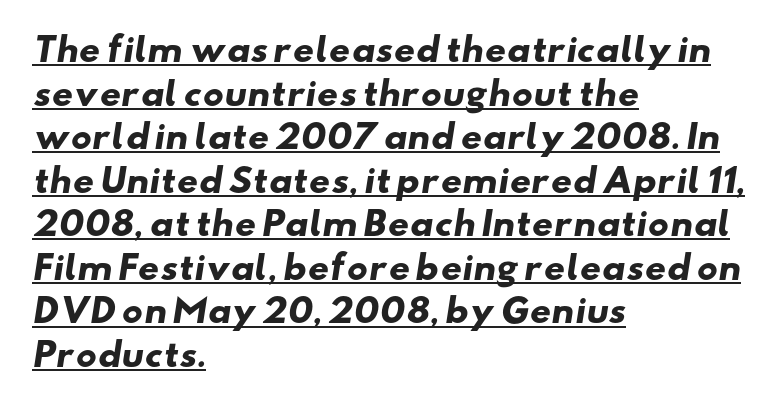
The image shows 33 px heavy, wide sans-serif type; set left-aligned, normal line spacing (1.32x), normal letter spacing, underlined; low stroke contrast and a small x-height.
